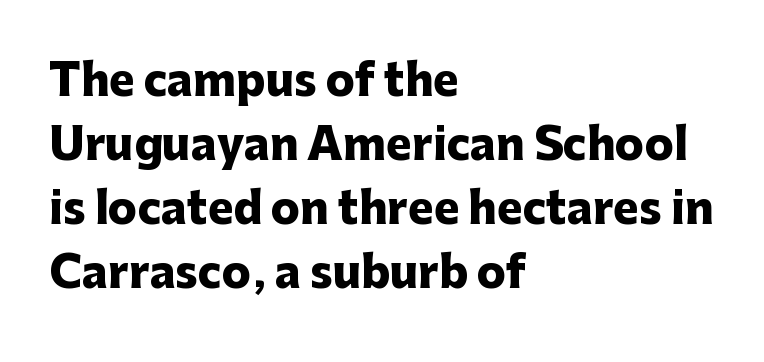
{"serif": "no", "italic": "no", "bold": "yes", "weight": "heavy", "width": "normal", "stroke_contrast": "low", "x_height": "medium", "monospaced": "no", "underline": "no", "align": "left", "line_spacing": "normal", "line_spacing_ratio": 1.49, "letter_spacing": "normal", "letter_spacing_em": 0.0, "glyph_px": 43}
